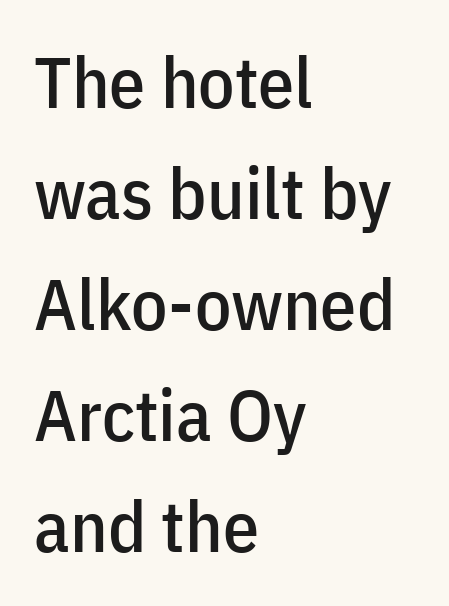
Q: Is the text italic (slanted)? A: No, it is upright.
Q: Is the typeface a serif or a sans-serif typeface? A: Sans-serif.
Q: Is the text underlined? A: No.
Q: How is the paragraph aligned? A: Left-aligned.
Q: Is the spacing between letters normal or unusually wide? A: Normal.
Q: Is the spacing between lines tight, normal or loose? A: Normal.
Q: Width (condensed, normal, or wide)? A: Condensed.
Q: Stroke contrast? A: Low.
Q: x-height? A: Medium.
Q: Monospaced? A: No.
